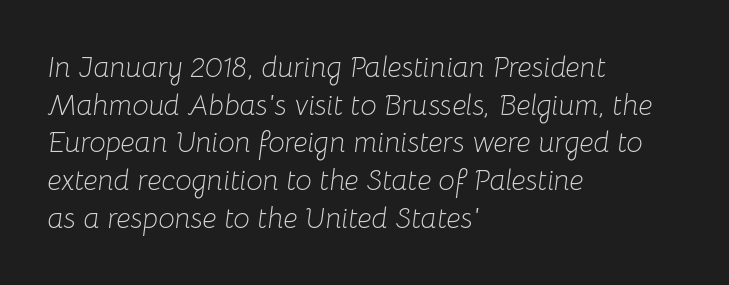
Caption: face not bold, strokes unweighted. The text block is weighted toward the left margin, trailing off unevenly rightward. The string is rendered with underlining switched off. The letters advance in unequal steps, a hallmark of proportional type. You can tell it's italic because the verticals aren't actually vertical.
